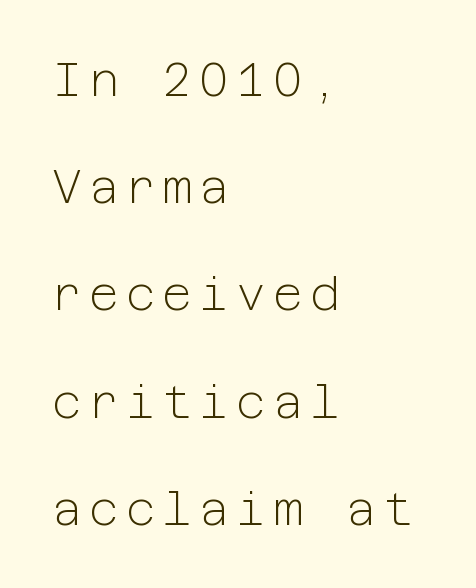
{"serif": "no", "italic": "no", "bold": "no", "weight": "light", "width": "normal", "stroke_contrast": "low", "x_height": "medium", "underline": "no", "align": "left", "line_spacing": "loose", "line_spacing_ratio": 2.33, "glyph_px": 46}
